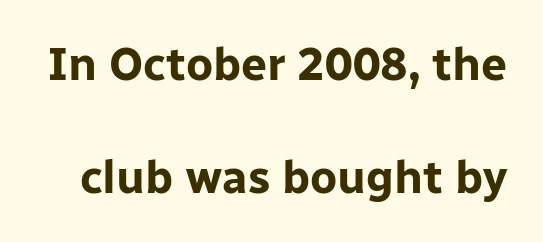
{"serif": "no", "italic": "no", "bold": "yes", "weight": "bold", "width": "normal", "stroke_contrast": "low", "x_height": "medium", "monospaced": "no", "underline": "no", "line_spacing": "loose", "line_spacing_ratio": 2.46, "letter_spacing": "normal", "letter_spacing_em": 0.0, "glyph_px": 46}
